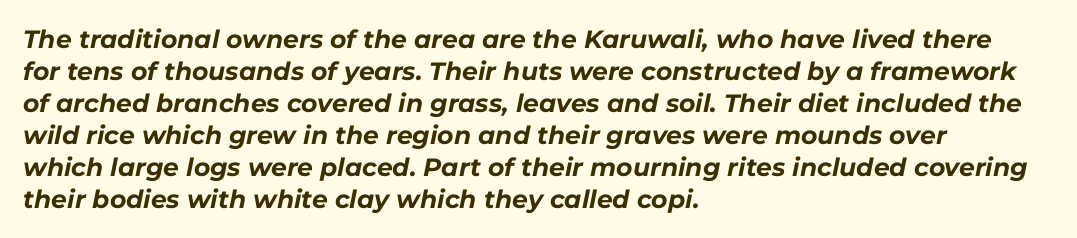
Q: Is the text bold? A: Yes.
Q: Is the text italic (slanted)? A: Yes, it leans right by about 11 degrees.
Q: Is the text underlined? A: No.
Q: How is the paragraph aligned? A: Left-aligned.
Q: Is the spacing between letters normal or unusually wide? A: Normal.
Q: Is the spacing between lines tight, normal or loose? A: Normal.
